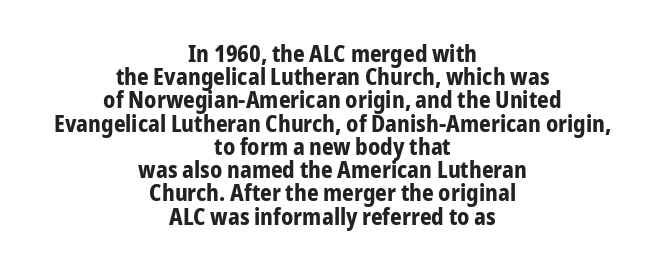
{"italic": "no", "bold": "yes", "underline": "no", "align": "center", "line_spacing": "tight", "line_spacing_ratio": 1.01, "letter_spacing": "normal", "letter_spacing_em": 0.0, "glyph_px": 23}
